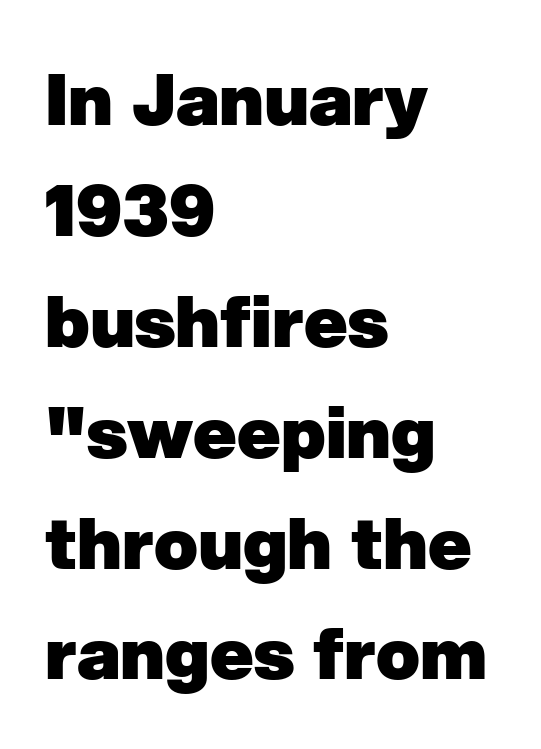
Q: Is the text bold? A: Yes.
Q: Is the typeface a serif or a sans-serif typeface? A: Sans-serif.
Q: Is the text underlined? A: No.
Q: How is the paragraph aligned? A: Left-aligned.
Q: Is the spacing between letters normal or unusually wide? A: Normal.
Q: Is the spacing between lines tight, normal or loose? A: Normal.
Q: Width (condensed, normal, or wide)? A: Normal.
Q: Stroke contrast? A: Low.
Q: x-height? A: Medium.
Q: Monospaced? A: No.
